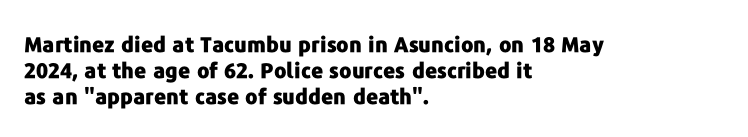
The image shows 21 px bold type, upright; set left-aligned, line spacing 1.24x, normal letter spacing, not underlined.
